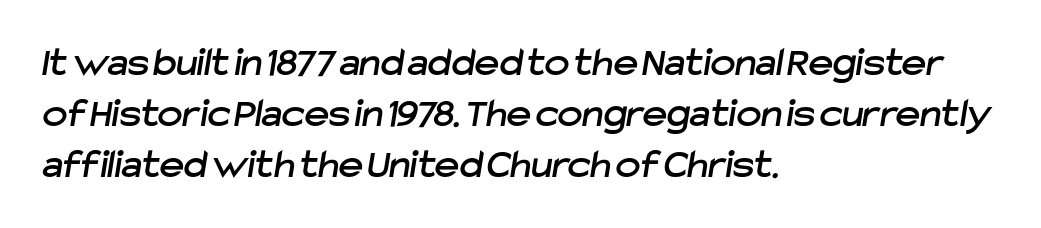
The zone under the glyphs is completely vacant. Does the copy run flush right? No — it runs flush left. This sample uses plain, unmodified letter spacing. This sample has the flowing, uneven cadence of proportional lettering.
